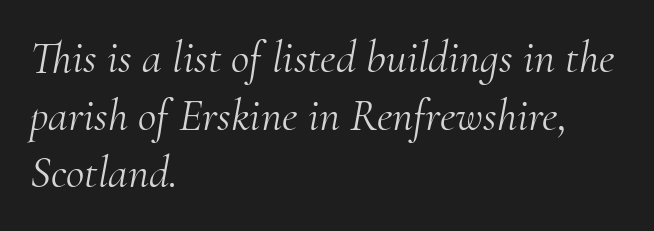
The image shows 45 px light serif type, italic (leaning right); set left-aligned, normal line spacing (1.28x), normal letter spacing, not underlined; medium stroke contrast and a small x-height.
